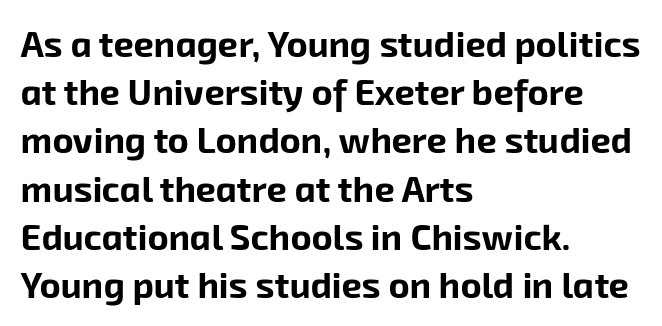
Q: Is the text bold? A: Yes.
Q: Is the typeface a serif or a sans-serif typeface? A: Sans-serif.
Q: Is the text underlined? A: No.
Q: How is the paragraph aligned? A: Left-aligned.
Q: Is the spacing between letters normal or unusually wide? A: Normal.
Q: Is the spacing between lines tight, normal or loose? A: Normal.
Q: Width (condensed, normal, or wide)? A: Normal.
Q: Stroke contrast? A: Low.
Q: x-height? A: Medium.
Q: Monospaced? A: No.
